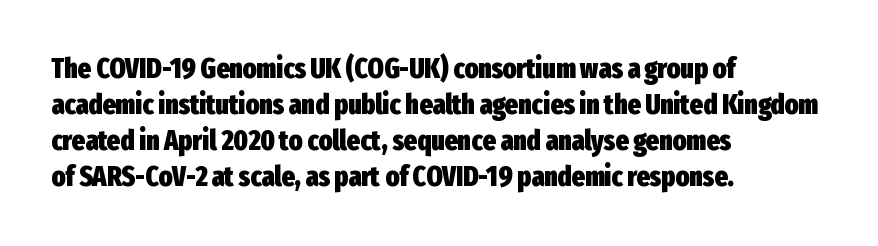
Do the characters align in a grid? No, the font is proportional. Compared with a centered layout, this one pins lines to the left instead. Horizontal bands of white between lines are of average thickness. The face used here is rendered with its standard letterfit.
